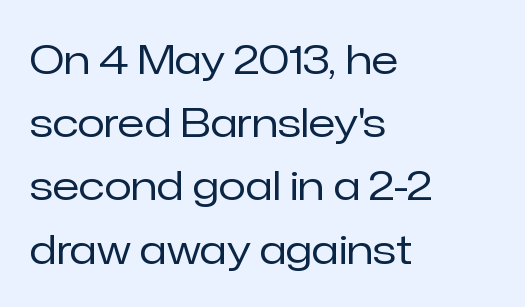
The image shows 40 px regular-weight sans-serif type, upright; set left-aligned, normal line spacing (1.58x), normal letter spacing, not underlined; low stroke contrast and a medium x-height.
